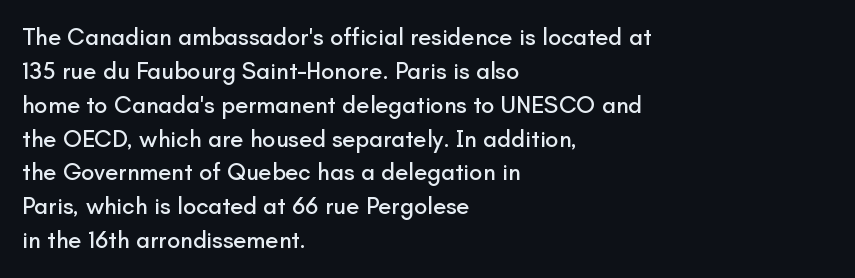
Here the glyphs are tracked normally, forming tight word shapes. A typesetter would call this leading conventional body-copy spacing. Descenders hang freely into open space. Typeset ragged right — the left edge is the straight one. Posture: upright roman.
